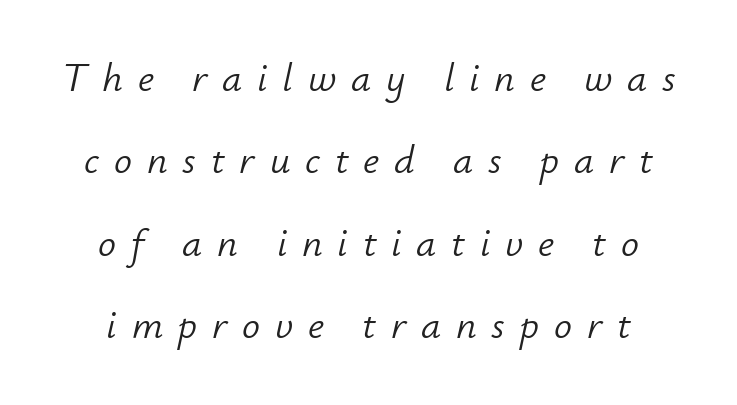
It's the slanting kind of type. Each word looks stretched out because of the extra space between its letters. Nobody drew a line under any word here. Interline gaps are noticeably wide in this sample.
